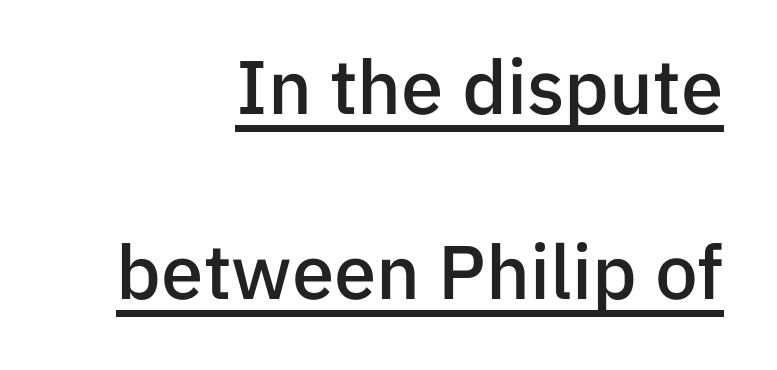
Nope, not italic — everything's standing straight. The face used here is a sans, in the tradition of grotesques and geometrics. The tracking reads as untouched default to a designer's eye. Summary of weight: moderately heavy, a semibold.
